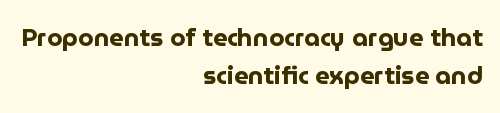
Casual observation: everything's shoved over to the right. A clean baseline with only descenders dipping below it. Regular leading. Bold? Absolutely — the strokes are thick and heavy.
